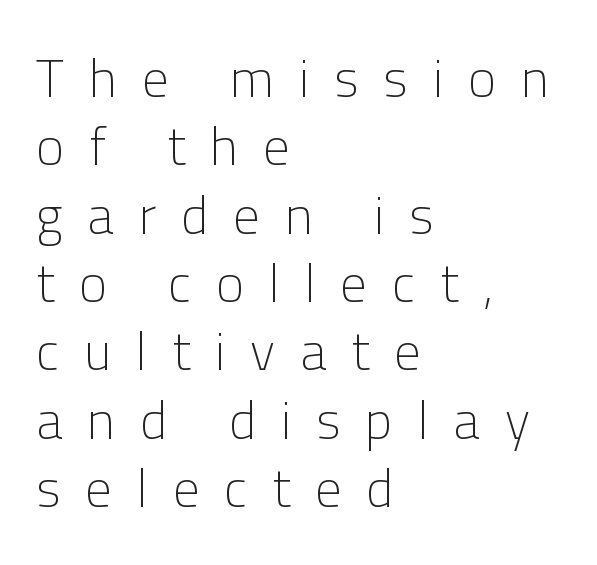
{"serif": "no", "italic": "no", "bold": "no", "weight": "light", "width": "normal", "stroke_contrast": "low", "x_height": "medium", "monospaced": "no", "underline": "no", "align": "left", "line_spacing": "normal", "line_spacing_ratio": 1.29, "letter_spacing": "wide", "letter_spacing_em": 0.47, "glyph_px": 53}
